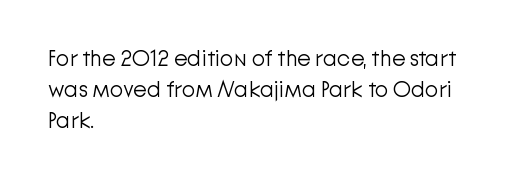
{"italic": "no", "bold": "no", "underline": "no", "align": "left", "line_spacing": "normal", "line_spacing_ratio": 1.4, "letter_spacing": "normal", "letter_spacing_em": 0.0, "glyph_px": 22}
